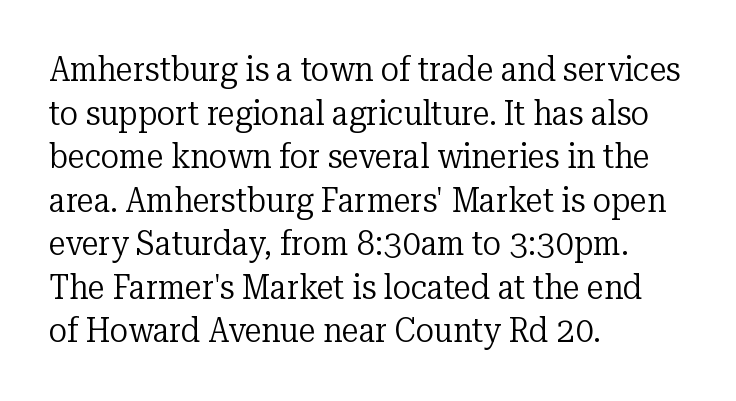
Horizontally, the lines are justified to the leading edge only. Weight: regular or lighter. Think of a printed novel: that variable character pitch is what you see here. These lines were composed using upright roman letters. These lines keep a tight, regular rhythm from letter to letter. The glyphs are unaccompanied by any horizontal stroke below them.
